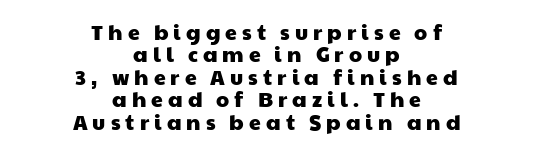
{"underline": "no", "align": "center", "line_spacing": "tight", "line_spacing_ratio": 1.07, "letter_spacing": "wide", "letter_spacing_em": 0.24, "glyph_px": 21}
